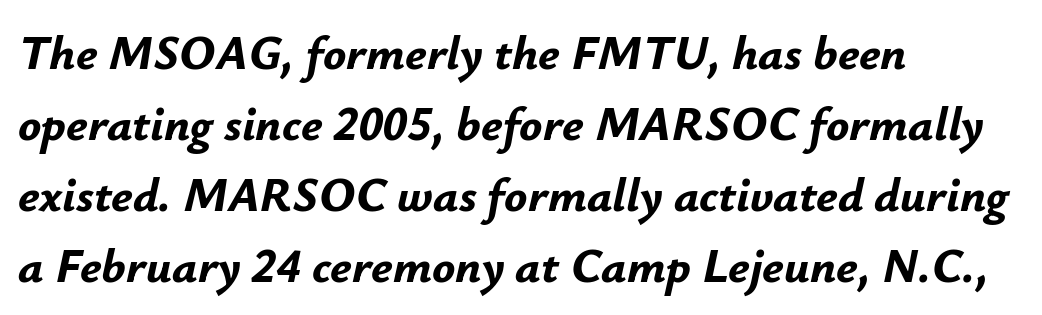
These lines keep a tight, regular rhythm from letter to letter. Varying glyph widths throughout — classic text-font behaviour. A student would call this left alignment; a typographer would say flush left, rag right. The foot of each line stays bare and open. Every character sits at an angle, as italics do.
